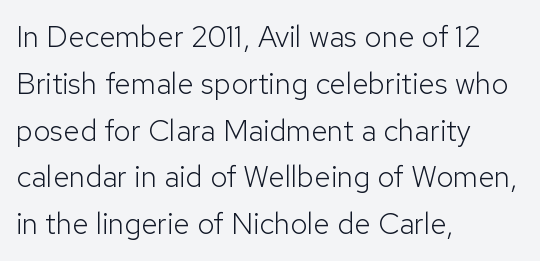
No italicization has been applied; the sample stays upright. Typographically, this falls in the sans-serif category. Plain, unruled lines of type. No heavy texture on the line: the type isn't bold.
